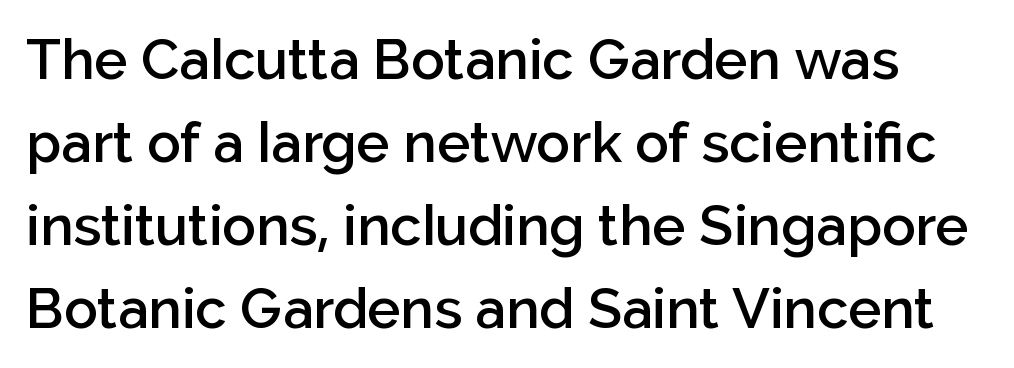
The rendering uses natural spacing where letterforms have individual widths. Check where the strokes stop: nothing finishes them off — pure sans. A fair bit of extra ink — the face is semibold, not bold. Descender tails drop into unmarked territory. Every character sits straight up, as roman type does. Students, note that the glyphs here touch the page at normal intervals.
